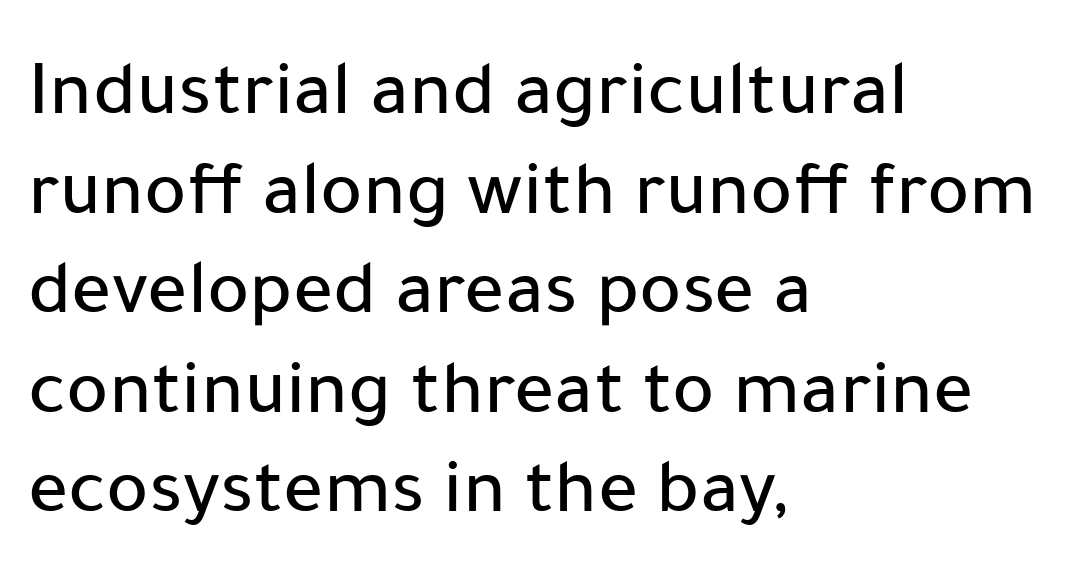
{"serif": "no", "italic": "no", "width": "normal", "stroke_contrast": "low", "x_height": "medium", "monospaced": "no", "underline": "no", "align": "left", "line_spacing": "normal", "line_spacing_ratio": 1.26, "letter_spacing": "normal", "letter_spacing_em": 0.0, "glyph_px": 79}
